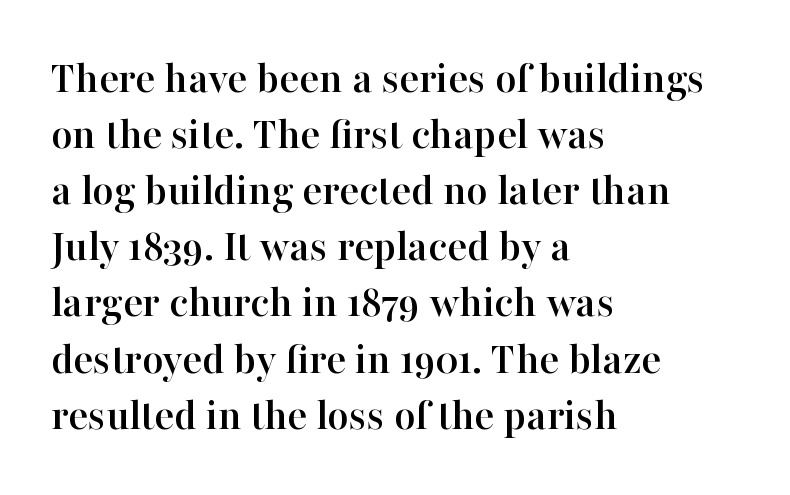
{"serif": "yes", "italic": "no", "width": "normal", "stroke_contrast": "high", "x_height": "medium", "monospaced": "no", "underline": "no", "align": "left", "line_spacing_ratio": 1.22, "letter_spacing": "normal", "letter_spacing_em": 0.0, "glyph_px": 46}
